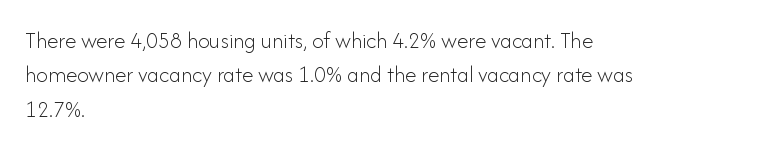
The vertical gap from one line to the next is medium. These lines were composed using upright roman letters. Horizontal alignment here is leftward, the default for most running prose. The gaps between neighbouring characters are ordinary and unremarkable. Weight: regular or lighter.
